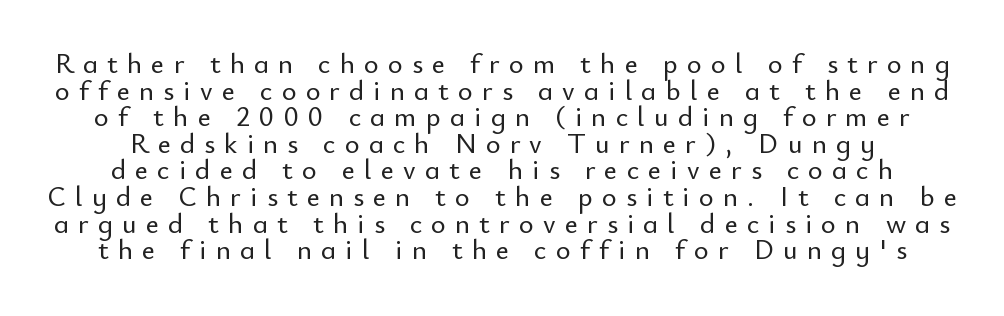
{"serif": "no", "italic": "no", "width": "normal", "stroke_contrast": "low", "x_height": "small", "monospaced": "no", "underline": "no", "line_spacing": "tight", "line_spacing_ratio": 0.95, "letter_spacing": "wide", "letter_spacing_em": 0.33, "glyph_px": 28}
